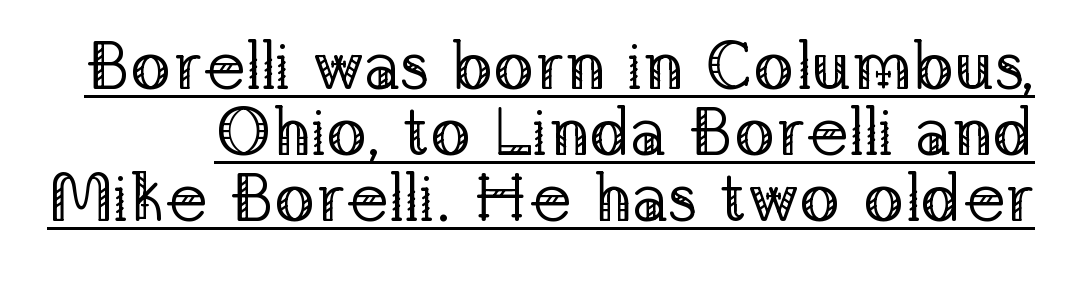
The passage shown stacks its lines with hardly any gap. Weight: not bold — regular or lighter. Is this a fixed-width face? No — the glyphs have proportional, varying widths. The passage shown is typeset with a serif family. Students, note that the glyphs here touch the page at normal intervals. A typographer would call this underscored text.
